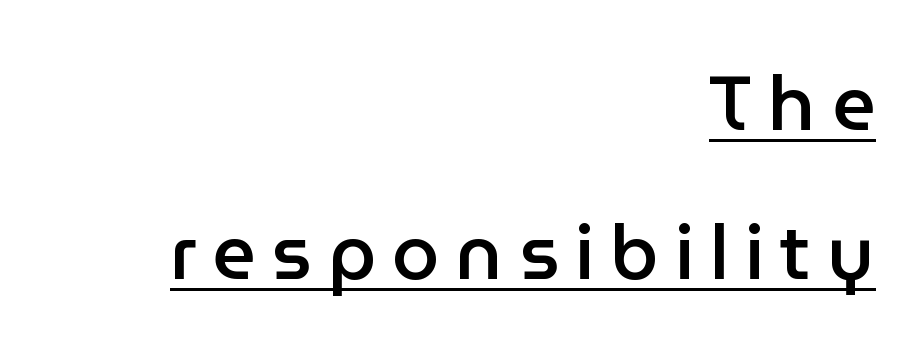
The lines are quadded right. Regarding leading, the lines here are spaced well apart. This is underlined copy, the kind a proofreader might mark for attention. Firm but not heavy-handed strokes: this text is semibold. Looks like regular typesetting: each glyph gets only the width it needs. Observe the wide spacing: letters keep a clear distance from each other.
